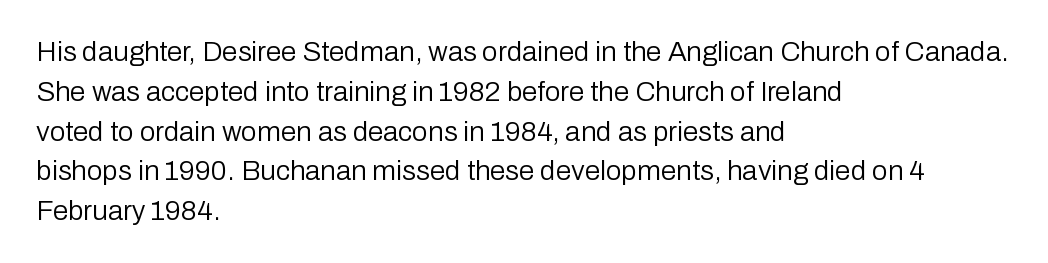
{"serif": "no", "italic": "no", "bold": "no", "weight": "regular", "width": "normal", "stroke_contrast": "low", "x_height": "medium", "monospaced": "no", "underline": "no", "align": "left", "line_spacing": "normal", "line_spacing_ratio": 1.42, "letter_spacing": "normal", "letter_spacing_em": 0.0, "glyph_px": 28}
